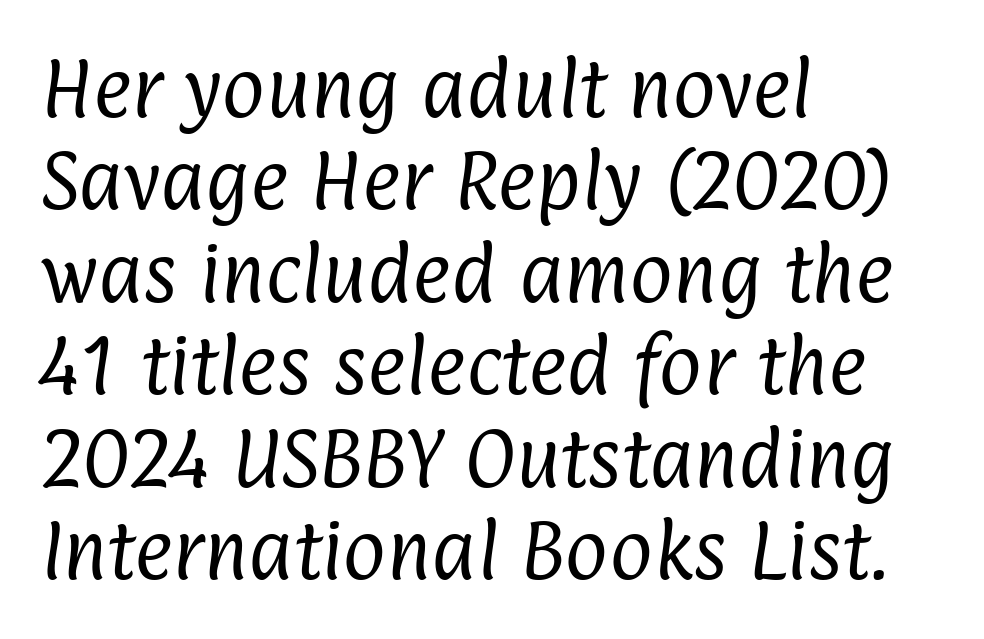
{"serif": "no", "bold": "no", "weight": "regular", "width": "condensed", "stroke_contrast": "low", "x_height": "medium", "monospaced": "no", "underline": "no", "align": "left", "line_spacing": "normal", "line_spacing_ratio": 1.4, "letter_spacing": "normal", "letter_spacing_em": 0.0, "glyph_px": 66}
